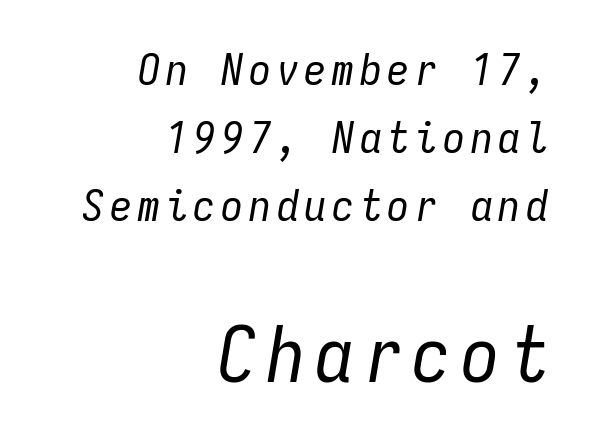
The image shows 77 px regular-weight, condensed type, italic (leaning right), monospaced; set right-aligned, normal line spacing (1.54x), not underlined; the second (bottom) block is 1.75x larger; low stroke contrast and a medium x-height.
